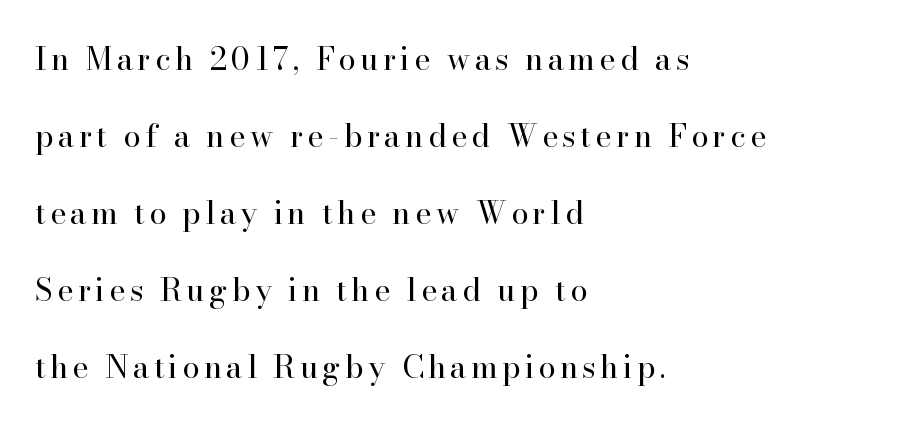
The image shows 31 px regular-weight serif type, upright; set left-aligned, loose line spacing (2.48x), not underlined; high stroke contrast and a small x-height.
